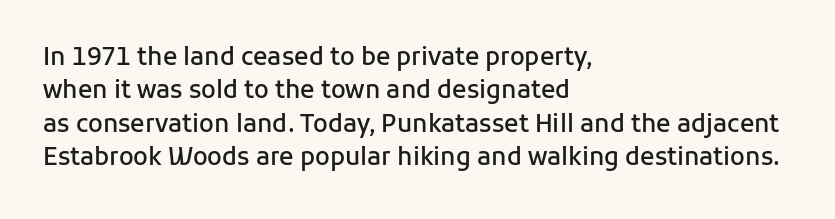
{"italic": "no", "bold": "semi", "underline": "no", "align": "left", "line_spacing": "normal", "line_spacing_ratio": 1.39, "letter_spacing": "normal", "letter_spacing_em": 0.0, "glyph_px": 24}
